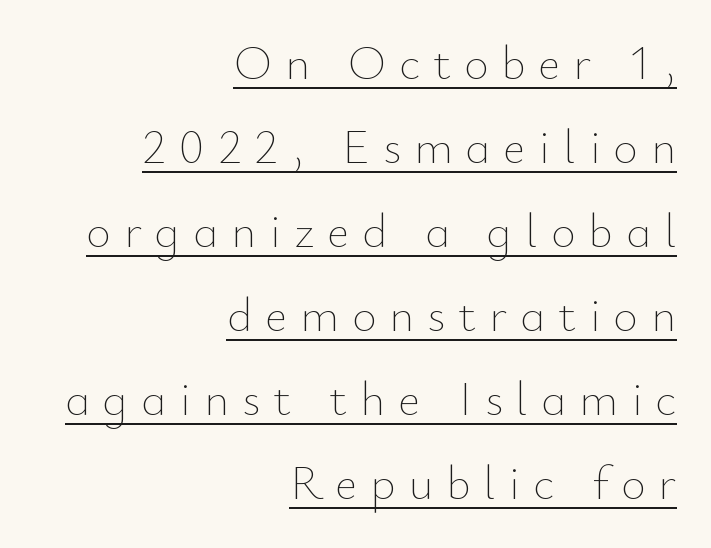
{"italic": "no", "bold": "no", "weight": "thin", "width": "normal", "stroke_contrast": "low", "x_height": "small", "monospaced": "no", "underline": "yes", "align": "right", "line_spacing_ratio": 1.75, "letter_spacing": "wide", "letter_spacing_em": 0.27, "glyph_px": 48}
